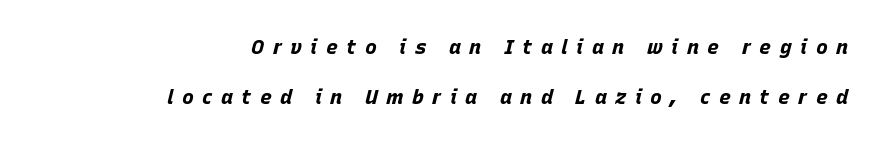
The image shows 20 px bold type, italic (leaning right); set right-aligned, loose line spacing (2.49x), unusually wide letter spacing (+0.42 em), not underlined.
